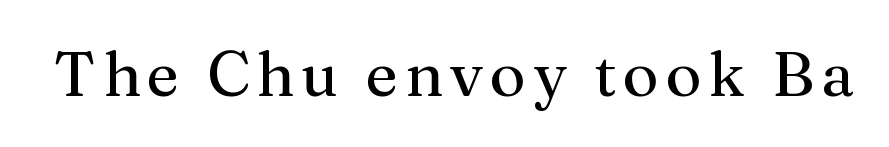
Q: Is the text bold? A: No.
Q: Is the text italic (slanted)? A: No, it is upright.
Q: Is the typeface a serif or a sans-serif typeface? A: Serif.
Q: Is the text underlined? A: No.
Q: Width (condensed, normal, or wide)? A: Normal.
Q: Stroke contrast? A: Medium.
Q: x-height? A: Medium.
Q: Monospaced? A: No.
